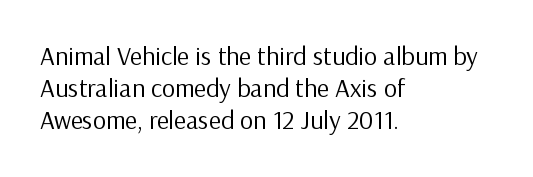
{"italic": "no", "bold": "no", "underline": "no", "align": "left", "line_spacing_ratio": 1.24, "letter_spacing": "normal", "letter_spacing_em": 0.0, "glyph_px": 26}
